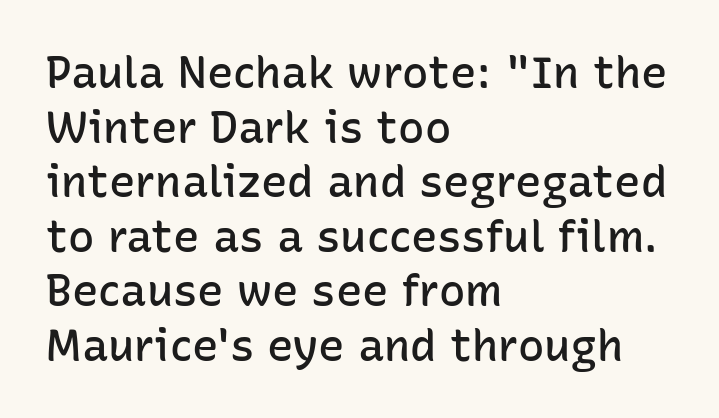
Q: Is the text bold? A: Semi-bold.
Q: Is the text italic (slanted)? A: No, it is upright.
Q: Is the typeface a serif or a sans-serif typeface? A: Sans-serif.
Q: Is the text underlined? A: No.
Q: How is the paragraph aligned? A: Left-aligned.
Q: Is the spacing between letters normal or unusually wide? A: Normal.
Q: Width (condensed, normal, or wide)? A: Normal.
Q: Stroke contrast? A: Low.
Q: x-height? A: Medium.
Q: Monospaced? A: No.
